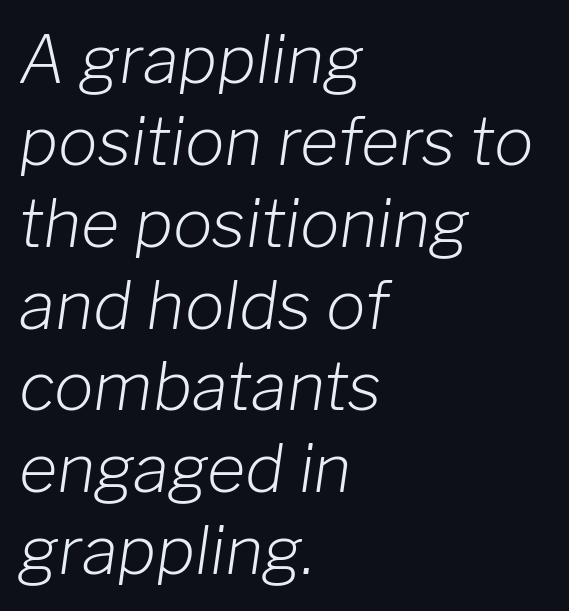
The rendering anchors every line to the left-hand side. Lines of text with bare space underneath. Is the letter spacing exaggerated? No — it looks like the ordinary default. Observe the lean: these are italic letterforms.
